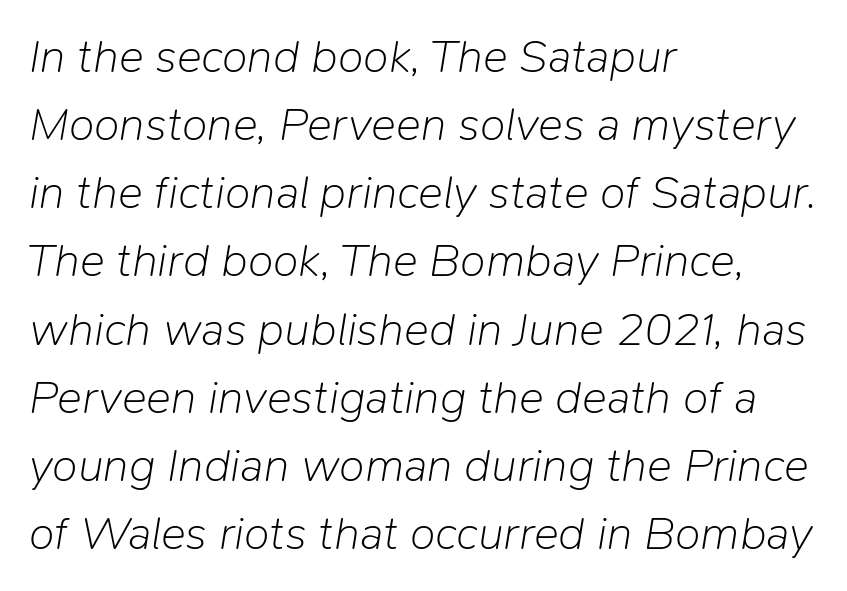
Compared with typical body copy, the letter spacing here is the same. The face used here has a pronounced slope to its letters. Successive baselines arrive at the customary interval. Each stroke keeps to a modest, everyday thickness or less. The lines in this sample share a left origin and differ only in where they stop.
